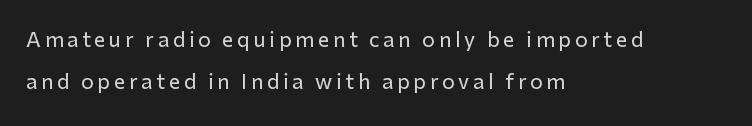
The image shows 20 px text type, upright; set left-aligned, loose line spacing (2.12x), not underlined.
